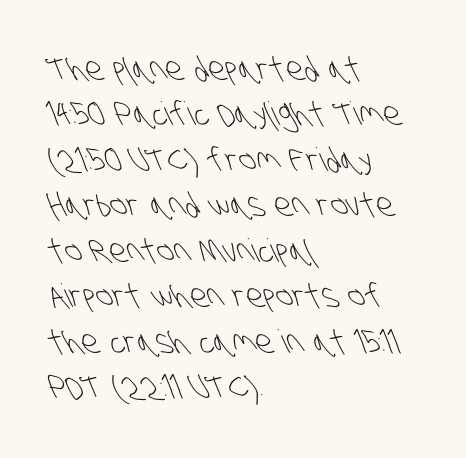
Characters follow at the spacing the type designer built in. Font category for this specimen: sans-serif. Baseline-to-baseline distance is the conventional proportion of letter height. Summary of weight: not heavy and not bold. Notice how the passage keeps a crisp vertical edge on the left only.
